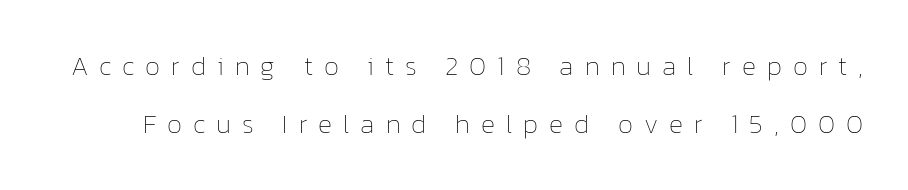
Line spacing here is loose. Observe the wide spacing: letters keep a clear distance from each other. Ordinary non-slanted type is in use. The string is rendered with underlining switched off. The font sits on the lighter half of the weight spectrum, regular included.
